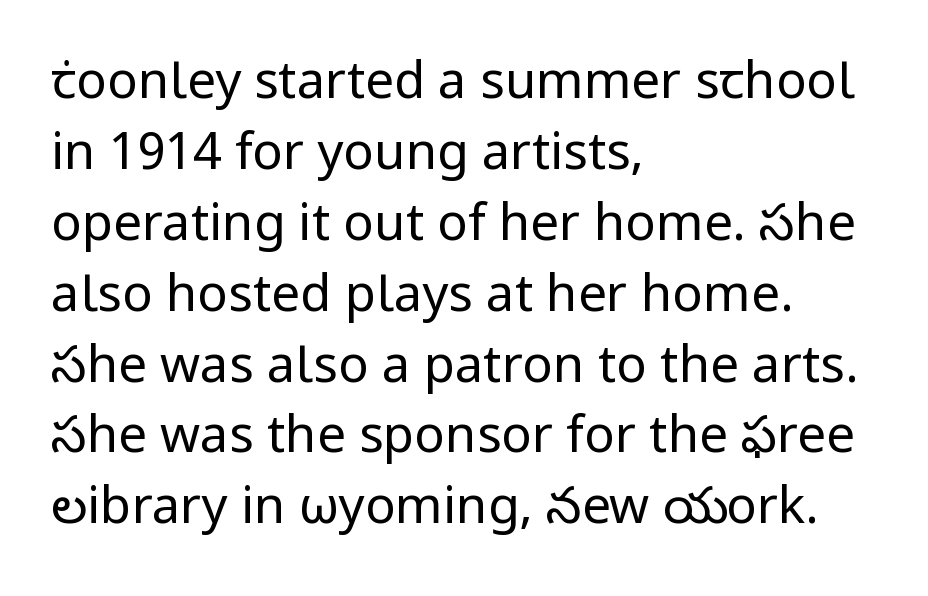
The image shows 51 px regular-weight sans-serif type, upright; set left-aligned, normal line spacing (1.39x), normal letter spacing, not underlined; low stroke contrast and a medium x-height.
